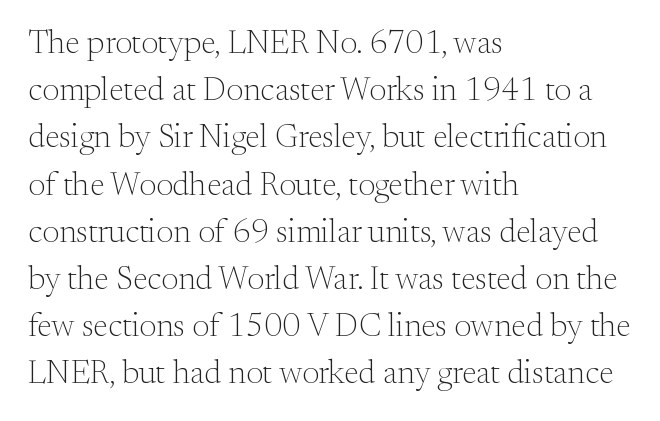
{"serif": "yes", "italic": "no", "bold": "no", "weight": "light", "width": "normal", "stroke_contrast": "medium", "x_height": "small", "monospaced": "no", "underline": "no", "align": "left", "line_spacing": "normal", "line_spacing_ratio": 1.43, "letter_spacing": "normal", "letter_spacing_em": 0.0, "glyph_px": 33}
